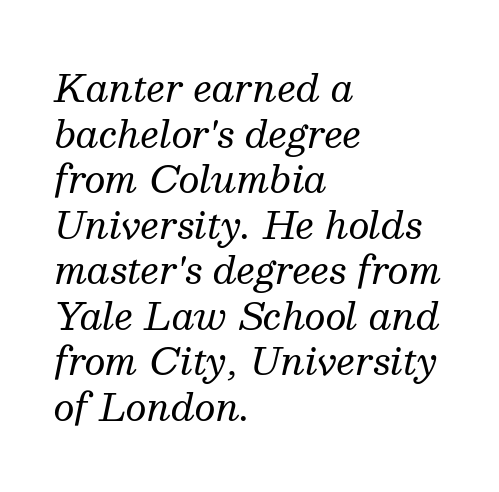
The image shows 37 px regular-weight serif type, italic (leaning right); set left-aligned, line spacing 1.23x, normal letter spacing, not underlined; medium stroke contrast and a medium x-height.
